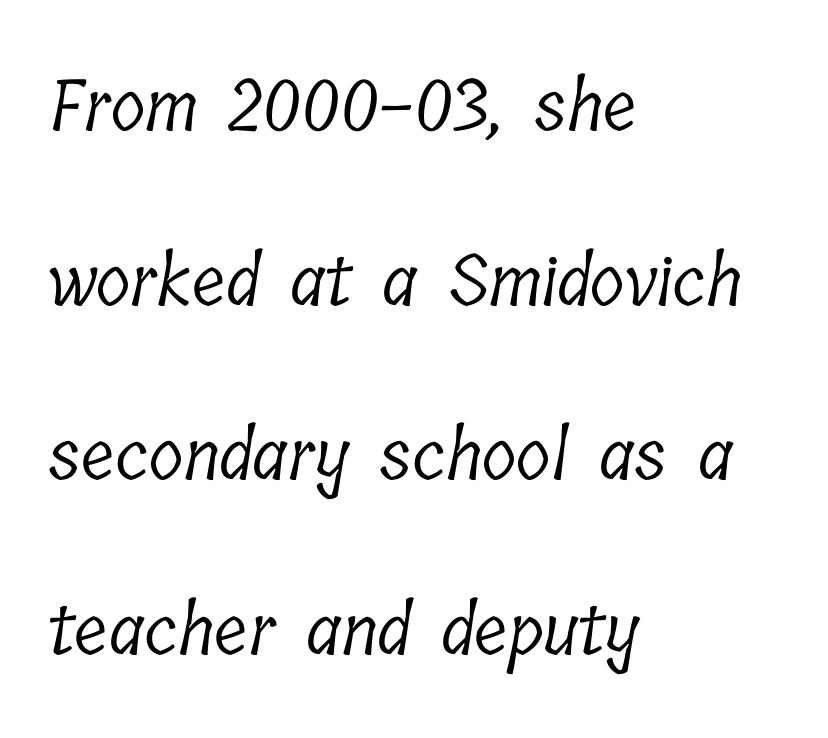
Alignment: flush left. The rendering keeps characters at their native spacing. Descenders are the only things crossing below the line. Look at the bottom of the vertical strokes: they flare into serifs here. Spacing verdict: proportional, widths tailored to each character.
